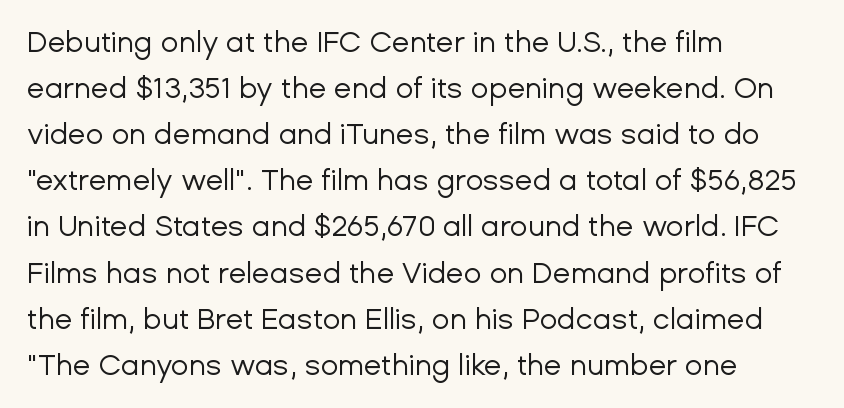
The image shows 29 px regular-weight sans-serif type, upright; set left-aligned, normal line spacing (1.59x), normal letter spacing, not underlined; low stroke contrast and a medium x-height.
